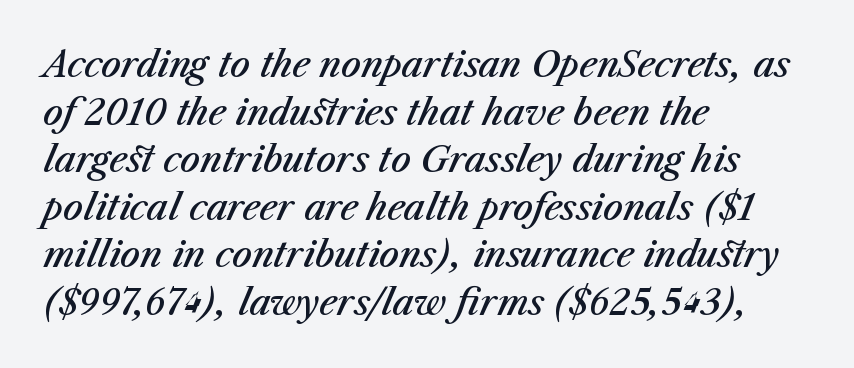
The image shows 35 px semibold type, italic (leaning right); set left-aligned, normal line spacing (1.36x), normal letter spacing, not underlined; medium stroke contrast and a medium x-height.
